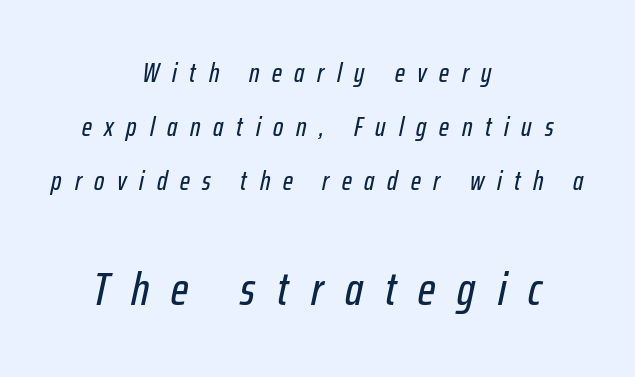
The image shows 47 px condensed type, italic (leaning right); set centered, loose line spacing (2.0x), unusually wide letter spacing (+0.47 em), not underlined; the second (bottom) block is 1.74x larger; low stroke contrast and a medium x-height.
